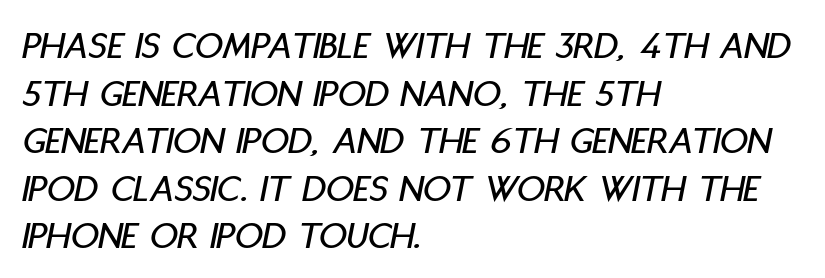
Looks like regular typesetting: each glyph gets only the width it needs. The foot of each line stays bare and open. The letters sit at their default tracking, neither squeezed nor spread. A typesetter would mark this as italic. Notice how the passage keeps a crisp vertical edge on the left only.
